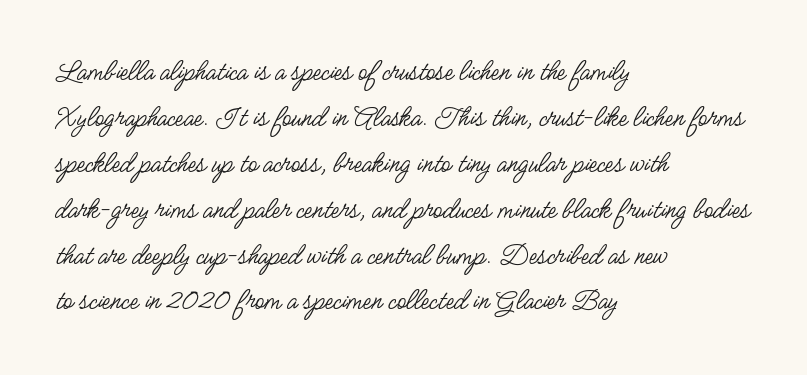
{"serif": "no", "bold": "no", "weight": "regular", "width": "condensed", "stroke_contrast": "low", "x_height": "small", "monospaced": "no", "underline": "no", "align": "left", "line_spacing": "normal", "line_spacing_ratio": 1.53, "letter_spacing": "normal", "letter_spacing_em": 0.0, "glyph_px": 30}
